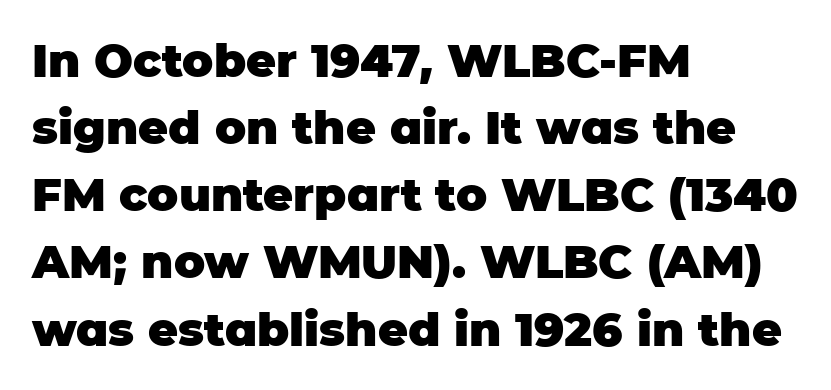
The image shows 46 px heavy sans-serif type, upright; set left-aligned, normal line spacing (1.46x), normal letter spacing, not underlined; low stroke contrast and a large x-height.
